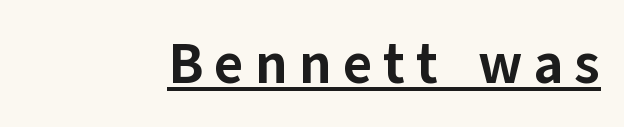
The letters carry no serifs — their stems end cleanly without finishing strokes. If you drew a line through each stem, it would be perfectly vertical. Compared with an ordinary text face, these strokes are far heavier — a full bold. Here the designer chose a conventional face with non-uniform glyph widths. A continuous stroke trails under the words, as in a hyperlink.
